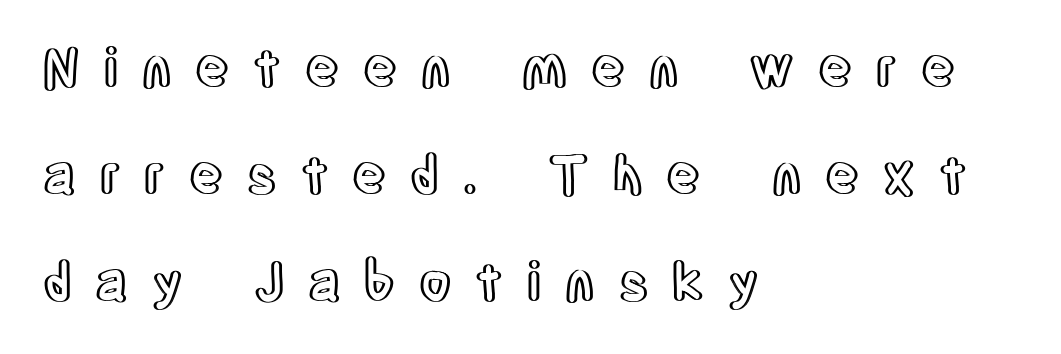
{"italic": "no", "width": "condensed", "x_height": "large", "monospaced": "no", "underline": "no", "align": "left", "line_spacing": "loose", "line_spacing_ratio": 2.06, "letter_spacing": "wide", "letter_spacing_em": 0.46, "glyph_px": 52}
